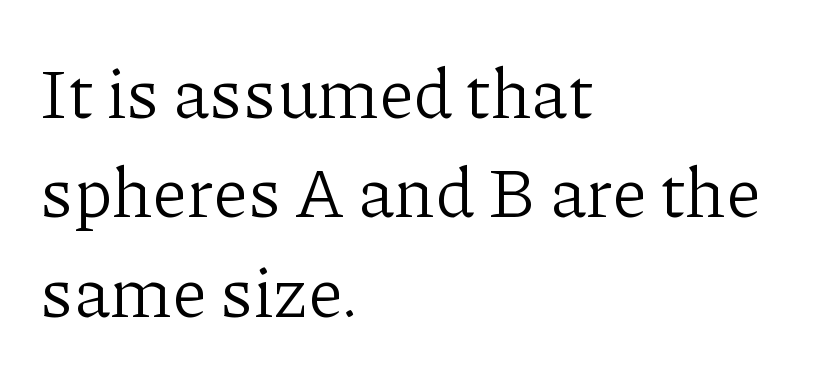
Classification — serif. Leading matches the norm, producing a regular column. This sample uses an upright cut, with every glyph sitting square on the baseline. The face looks like a standard text weight, possibly lighter. This rendering uses left alignment, leaving the right contour irregular. The horizontal fit of the characters is conventional and even.
